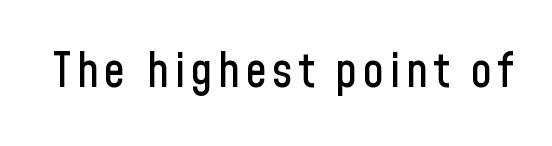
The image shows 48 px condensed sans-serif type, upright; set not underlined; low stroke contrast and a medium x-height.
